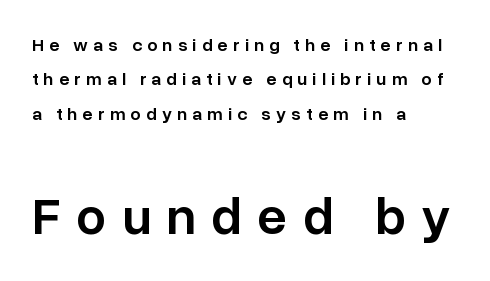
Q: Is the text bold? A: Semi-bold.
Q: Is the text italic (slanted)? A: No, it is upright.
Q: Is the typeface a serif or a sans-serif typeface? A: Sans-serif.
Q: Is the text underlined? A: No.
Q: How is the paragraph aligned? A: Left-aligned.
Q: Is the spacing between letters normal or unusually wide? A: Unusually wide.
Q: Is the spacing between lines tight, normal or loose? A: Loose.
Q: Which block of text is set in a larger size, the first (top) or the second (bottom)? A: The second (bottom) one.
Q: Width (condensed, normal, or wide)? A: Normal.
Q: Stroke contrast? A: Low.
Q: x-height? A: Medium.
Q: Monospaced? A: No.
